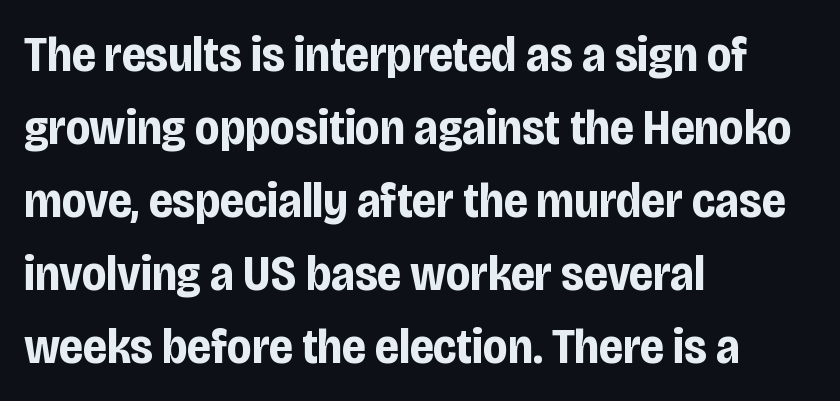
Q: Is the text bold? A: Yes.
Q: Is the text italic (slanted)? A: No, it is upright.
Q: Is the typeface a serif or a sans-serif typeface? A: Sans-serif.
Q: Is the text underlined? A: No.
Q: How is the paragraph aligned? A: Left-aligned.
Q: Is the spacing between letters normal or unusually wide? A: Normal.
Q: Is the spacing between lines tight, normal or loose? A: Normal.
Q: Width (condensed, normal, or wide)? A: Condensed.
Q: Stroke contrast? A: Low.
Q: x-height? A: Large.
Q: Monospaced? A: No.
